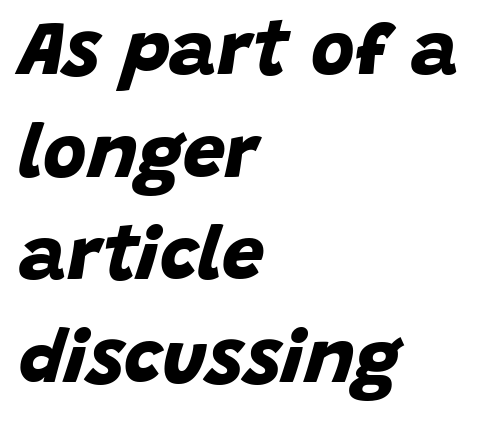
Reading down the block, your eye returns to a fixed left position each line. The rendering uses a moderate line-height, typical for paragraphs. The letters advance in unequal steps, a hallmark of proportional type. The gaps between neighbouring characters are ordinary and unremarkable. Has an underline been added? It has not.
